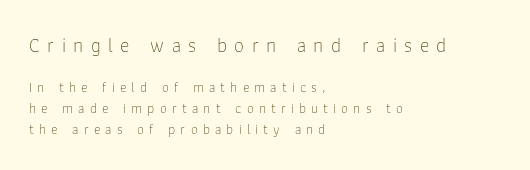
{"italic": "no", "bold": "no", "underline": "no", "align": "left", "line_spacing": "normal", "line_spacing_ratio": 1.5, "letter_spacing": "wide", "letter_spacing_em": 0.37, "larger_block": "first", "size_ratio": 1.43, "glyph_px": 20}
